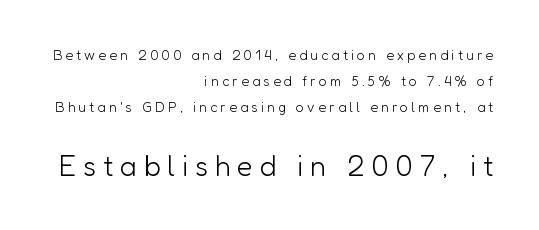
Bigger letters appear in the bottom chunk; the top chunk is reduced. Unbolded letterforms with no extra heft. Is there any slant? The stems are plumb. Visually the block forms a straight wall on the right and a jagged coastline on the left.
